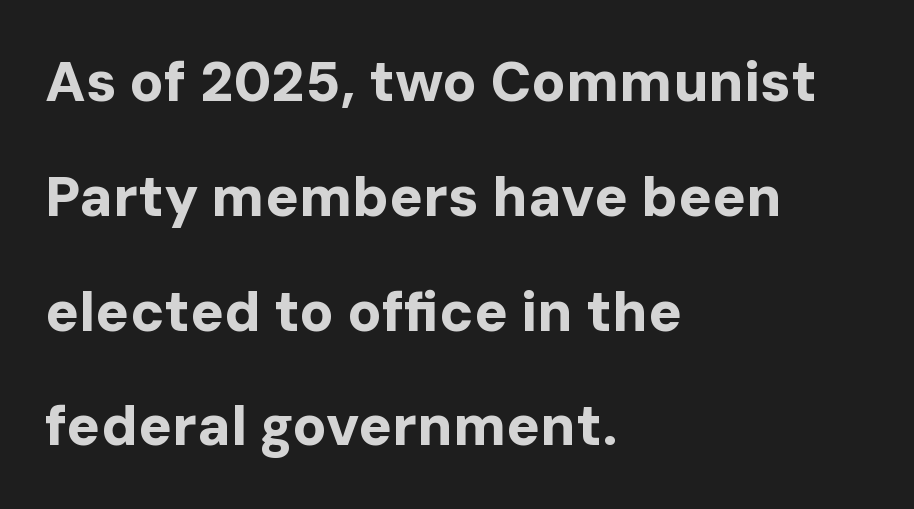
{"serif": "no", "italic": "no", "bold": "yes", "weight": "bold", "width": "normal", "stroke_contrast": "low", "x_height": "medium", "monospaced": "no", "underline": "no", "align": "left", "line_spacing": "loose", "line_spacing_ratio": 2.05, "letter_spacing": "normal", "letter_spacing_em": 0.0, "glyph_px": 56}
